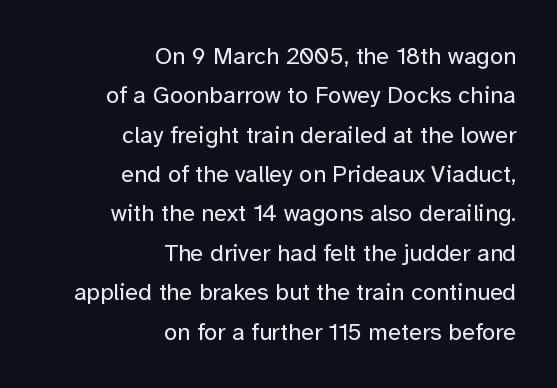
Q: Is the text bold? A: No.
Q: Is the text italic (slanted)? A: No, it is upright.
Q: Is the text underlined? A: No.
Q: How is the paragraph aligned? A: Right-aligned.
Q: Is the spacing between letters normal or unusually wide? A: Normal.
Q: Is the spacing between lines tight, normal or loose? A: Normal.
